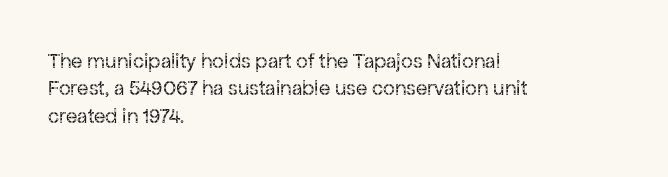
The image shows 21 px text type, upright; set left-aligned, normal line spacing (1.3x), normal letter spacing, not underlined.
